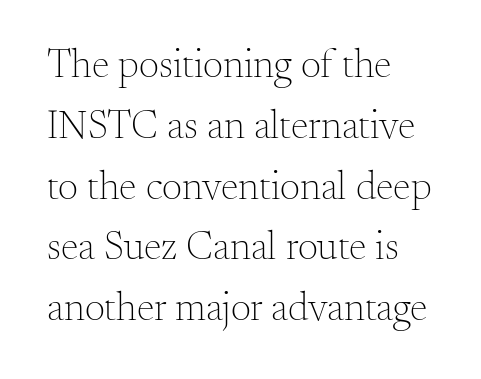
Q: Is the text bold? A: No.
Q: Is the text italic (slanted)? A: No, it is upright.
Q: Is the typeface a serif or a sans-serif typeface? A: Serif.
Q: Is the text underlined? A: No.
Q: How is the paragraph aligned? A: Left-aligned.
Q: Is the spacing between letters normal or unusually wide? A: Normal.
Q: Is the spacing between lines tight, normal or loose? A: Normal.
Q: Width (condensed, normal, or wide)? A: Normal.
Q: Stroke contrast? A: Medium.
Q: x-height? A: Small.
Q: Monospaced? A: No.
